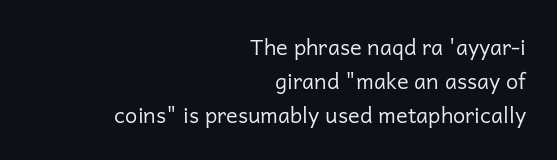
This rendering uses right alignment, leaving the left contour irregular. The line-height multiplier appears to be the usual default. When letters stand straight like this, we call the style roman or upright. On a weight scale, this lands at 450 or below.
